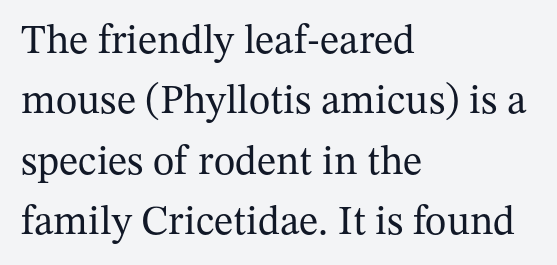
Q: Is the text bold? A: No.
Q: Is the text italic (slanted)? A: No, it is upright.
Q: Is the typeface a serif or a sans-serif typeface? A: Serif.
Q: Is the text underlined? A: No.
Q: How is the paragraph aligned? A: Left-aligned.
Q: Is the spacing between letters normal or unusually wide? A: Normal.
Q: Is the spacing between lines tight, normal or loose? A: Normal.
Q: Width (condensed, normal, or wide)? A: Normal.
Q: Stroke contrast? A: Medium.
Q: x-height? A: Medium.
Q: Monospaced? A: No.
